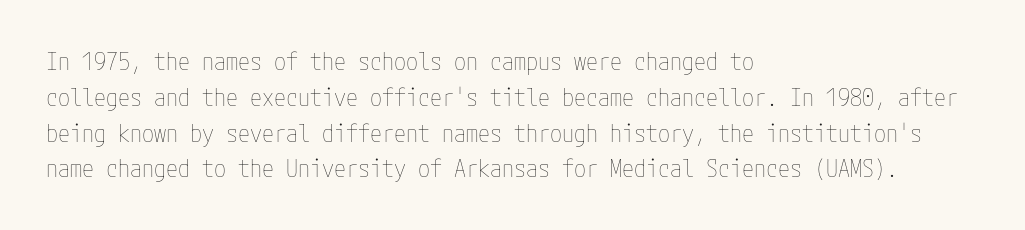
{"italic": "no", "bold": "no", "underline": "no", "align": "left", "line_spacing": "normal", "line_spacing_ratio": 1.49, "letter_spacing": "normal", "letter_spacing_em": 0.0, "glyph_px": 24}
